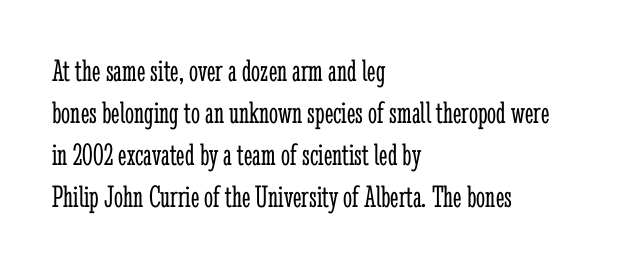
Are there feet on the stems? There are — it's a serif. Stems here are at most as thick as an everyday book face. Each letter keeps its own natural width here, so spacing adapts to shape. The font's upright variant was chosen for this text.
